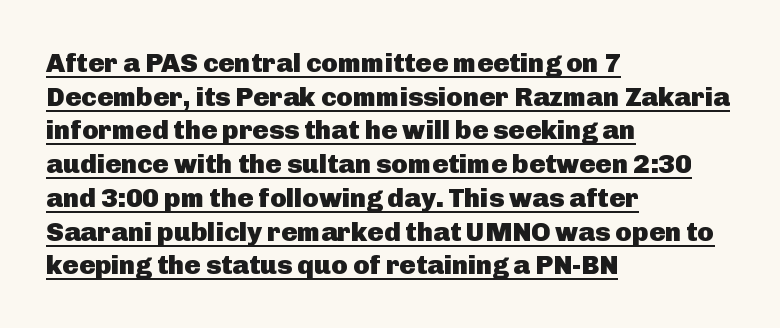
Q: Is the text bold? A: Yes.
Q: Is the text italic (slanted)? A: No, it is upright.
Q: Is the text underlined? A: Yes.
Q: How is the paragraph aligned? A: Left-aligned.
Q: Is the spacing between letters normal or unusually wide? A: Normal.
Q: Is the spacing between lines tight, normal or loose? A: Normal.
